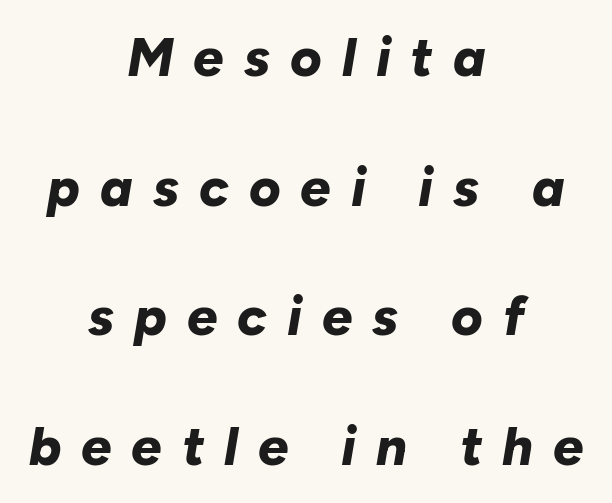
The image shows 54 px bold type, italic (leaning right); set centered, loose line spacing (2.4x), unusually wide letter spacing (+0.37 em), not underlined; low stroke contrast and a medium x-height.
